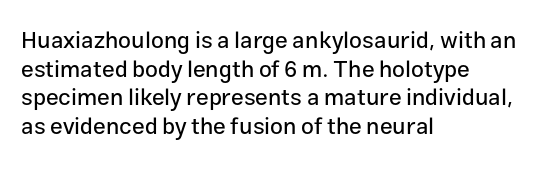
Each line starts at the same left margin while the right side varies. This sample uses plain, unmodified letter spacing. Only glyphs here, with clear space below each row. The letters stand upright; this is a roman face.
